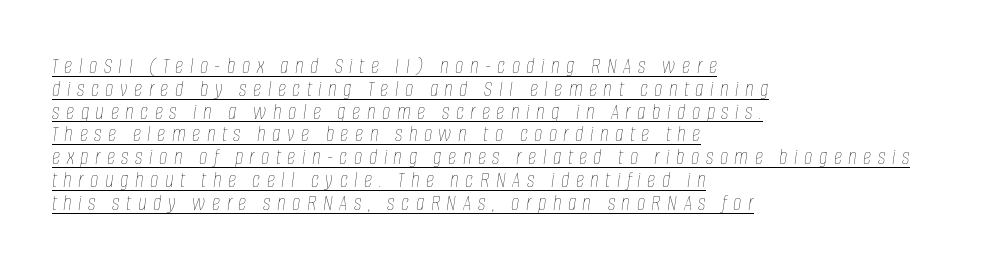
Q: Is the text bold? A: No.
Q: Is the text italic (slanted)? A: Yes, it leans right by about 8 degrees.
Q: Is the text underlined? A: Yes.
Q: How is the paragraph aligned? A: Left-aligned.
Q: Is the spacing between letters normal or unusually wide? A: Unusually wide.
Q: Is the spacing between lines tight, normal or loose? A: Tight.
